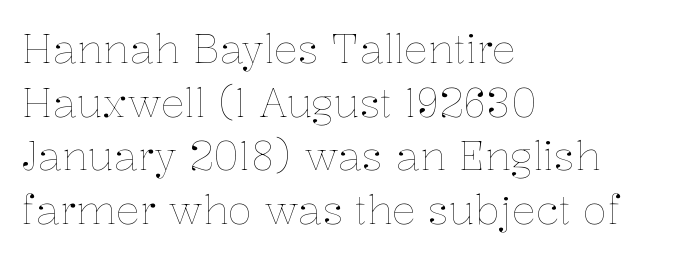
The image shows 40 px thin type, upright; set left-aligned, normal line spacing (1.34x), normal letter spacing, not underlined; low stroke contrast and a medium x-height.
